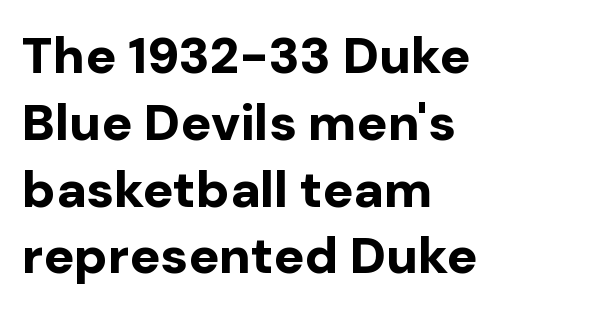
The image shows 51 px bold sans-serif type, upright; set left-aligned, normal line spacing (1.31x), normal letter spacing, not underlined; low stroke contrast and a medium x-height.
